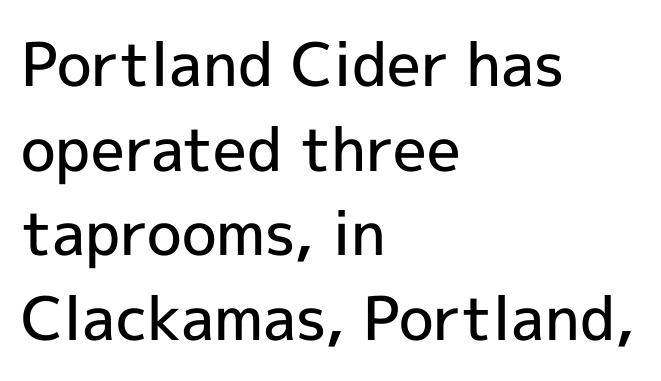
The image shows 60 px semibold sans-serif type, upright; set left-aligned, normal line spacing (1.41x), normal letter spacing, not underlined; a medium x-height.
